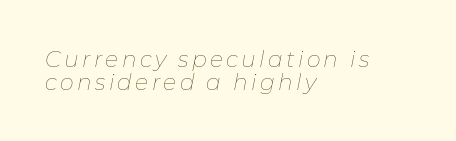
The image shows 22 px text type, italic (leaning right); set left-aligned, tight line spacing (1.04x), not underlined.
